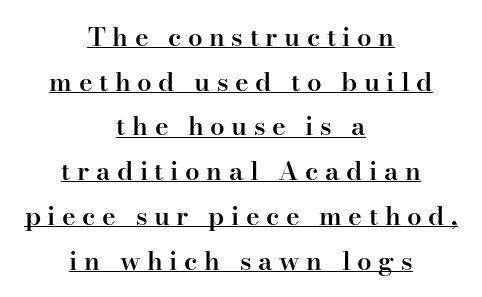
{"italic": "no", "bold": "semi", "underline": "yes", "align": "center", "line_spacing_ratio": 1.72, "letter_spacing": "wide", "letter_spacing_em": 0.25, "glyph_px": 26}
